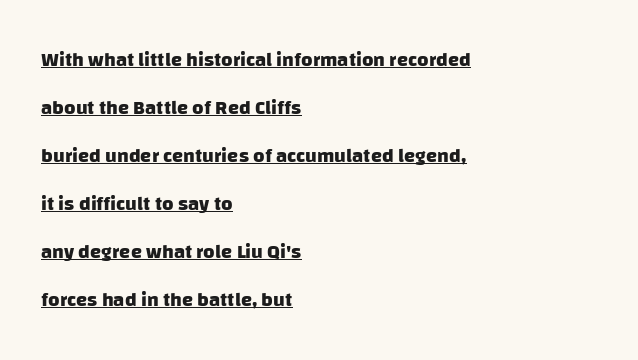
On the weight axis this lands at bold, roughly 700. Casual observation: everything's shoved over to the left. Each word holds together tightly as a unit, with standard inter-letter gaps. Like a heading marked for emphasis, these lines bear an underscore.
